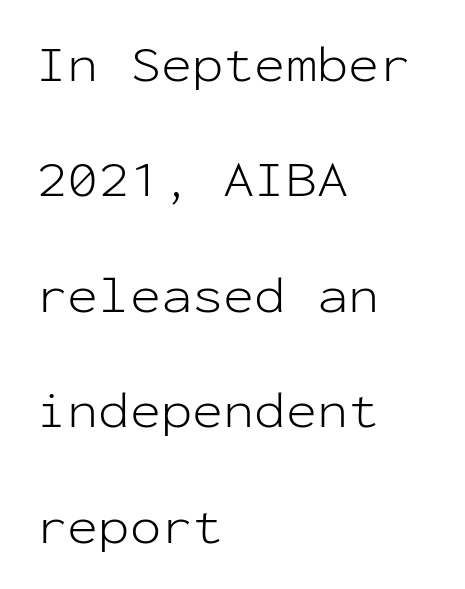
The image shows 52 px light sans-serif type, upright, monospaced; set left-aligned, loose line spacing (2.22x), normal letter spacing, not underlined; low stroke contrast and a medium x-height.
